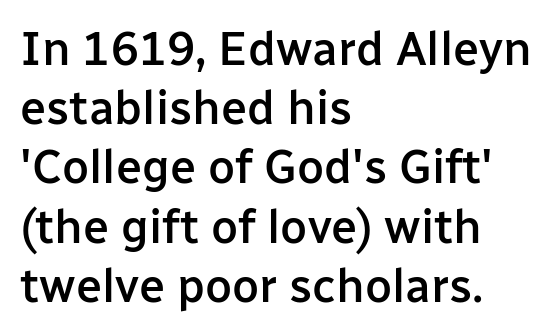
Line starts are locked; line ends wander. No extra tracking has been applied to these lines. Classification — sans serif. Clear beneath every line of the passage. Vertical spacing — default.
